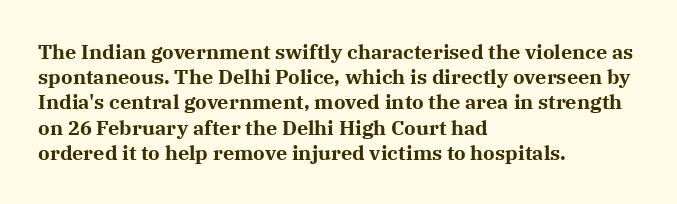
The space directly below the letters is spotless. This rendering uses left alignment, leaving the right contour irregular. The typography opts for an upright posture over an oblique one. Each word holds together tightly as a unit, with standard inter-letter gaps. Pretty heavy lettering here — definitely bold.
